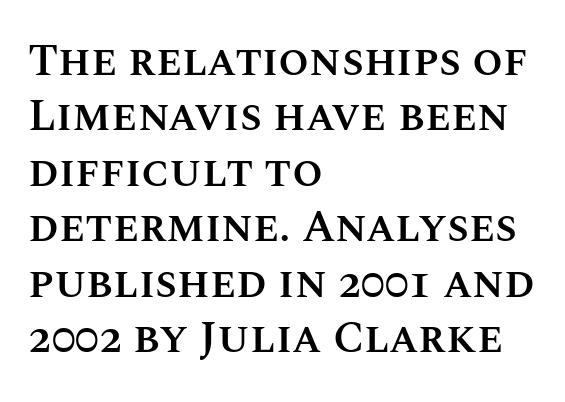
{"italic": "no", "bold": "semi", "weight": "semibold", "width": "normal", "stroke_contrast": "medium", "x_height": "large", "monospaced": "no", "underline": "no", "align": "left", "line_spacing": "normal", "line_spacing_ratio": 1.26, "letter_spacing": "normal", "letter_spacing_em": 0.0, "glyph_px": 44}
